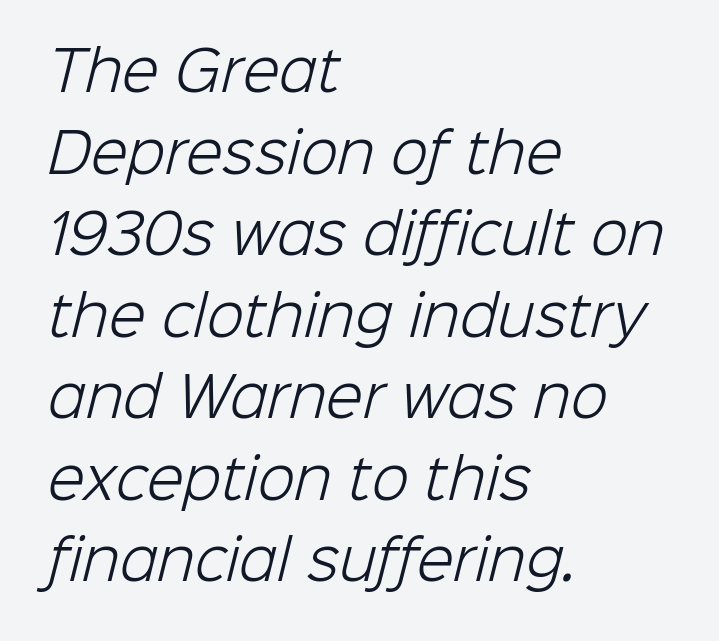
Q: Is the text bold? A: No.
Q: Is the typeface a serif or a sans-serif typeface? A: Sans-serif.
Q: Is the text underlined? A: No.
Q: How is the paragraph aligned? A: Left-aligned.
Q: Is the spacing between letters normal or unusually wide? A: Normal.
Q: Is the spacing between lines tight, normal or loose? A: Normal.
Q: Width (condensed, normal, or wide)? A: Normal.
Q: Stroke contrast? A: Low.
Q: x-height? A: Medium.
Q: Monospaced? A: No.
